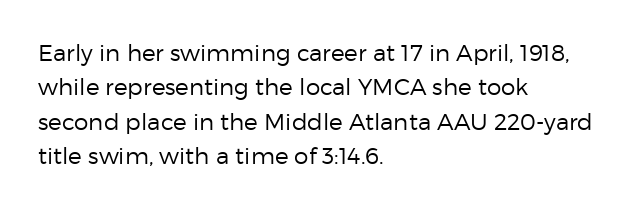
The vertical gap from one line to the next is medium. These lines were composed using upright roman letters. Horizontal alignment here is leftward, the default for most running prose. The gaps between neighbouring characters are ordinary and unremarkable. Weight: regular or lighter.
